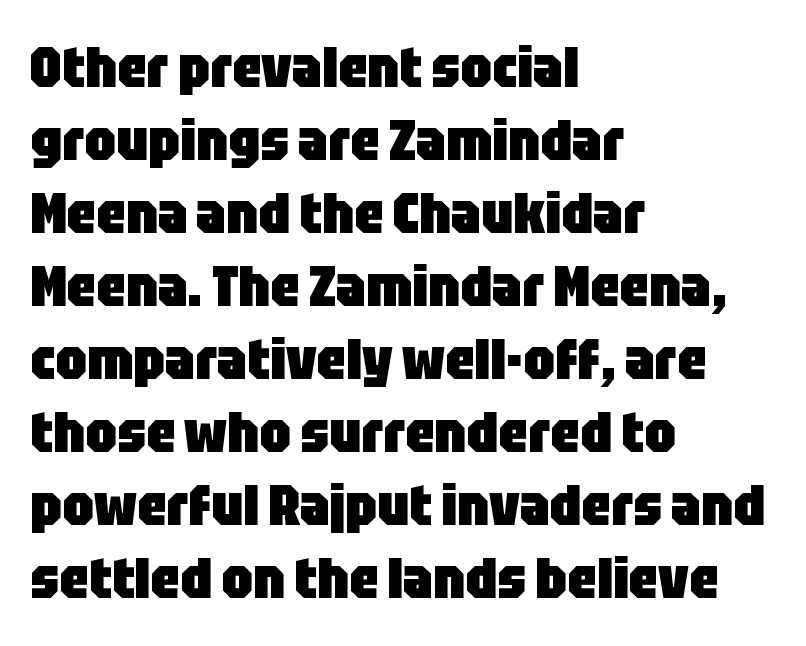
The image shows 57 px heavy, condensed sans-serif type, upright; set left-aligned, normal line spacing (1.28x), normal letter spacing, not underlined; low stroke contrast and a large x-height.
